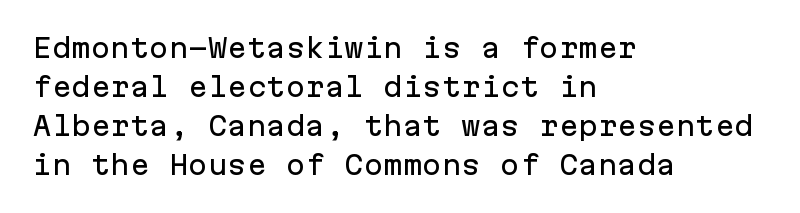
The image shows 26 px text type, upright; set left-aligned, normal line spacing (1.5x), normal letter spacing, not underlined.
